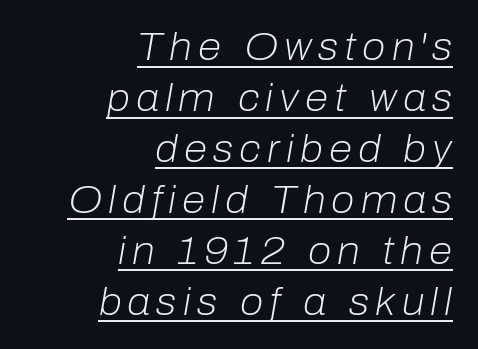
The image shows 38 px light type, italic (leaning right); set right-aligned, normal line spacing (1.34x), underlined; low stroke contrast and a medium x-height.
